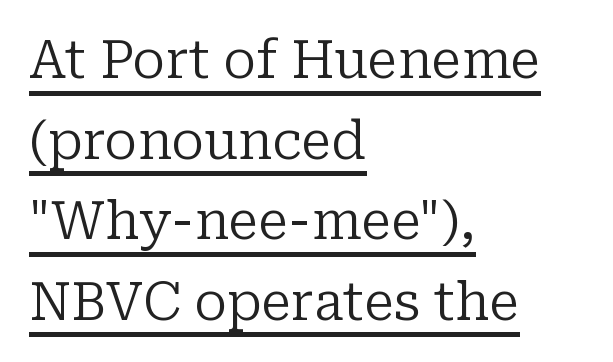
{"serif": "yes", "italic": "no", "bold": "no", "weight": "regular", "width": "normal", "stroke_contrast": "low", "x_height": "medium", "monospaced": "no", "underline": "yes", "align": "left", "line_spacing": "normal", "line_spacing_ratio": 1.55, "letter_spacing": "normal", "letter_spacing_em": 0.0, "glyph_px": 52}
